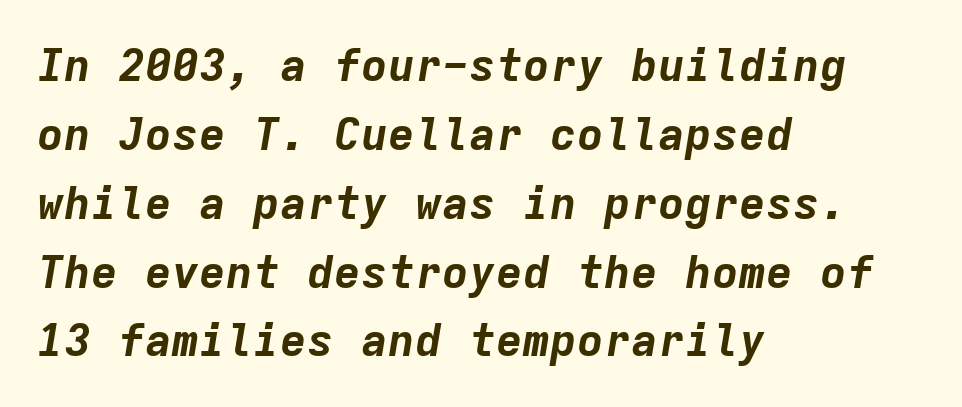
The passage is arranged the way most books set body copy — flush left. Set as a true bold cut, around the 700 mark. Looks like terminal output: every glyph gets an equal slot. Letters rest on an invisible, unmarked baseline. Observe the lean: these are italic letterforms.
